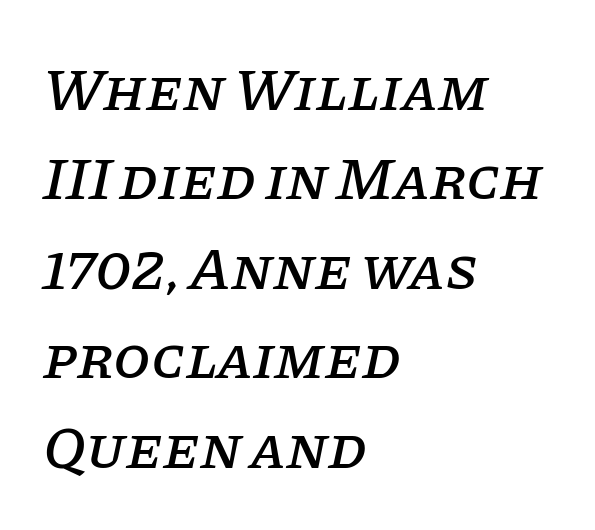
Q: Is the text italic (slanted)? A: Yes, it leans right by about 11 degrees.
Q: Is the typeface a serif or a sans-serif typeface? A: Serif.
Q: Is the text underlined? A: No.
Q: How is the paragraph aligned? A: Left-aligned.
Q: Is the spacing between letters normal or unusually wide? A: Normal.
Q: Is the spacing between lines tight, normal or loose? A: Normal.
Q: Width (condensed, normal, or wide)? A: Normal.
Q: Stroke contrast? A: Low.
Q: x-height? A: Large.
Q: Monospaced? A: No.
